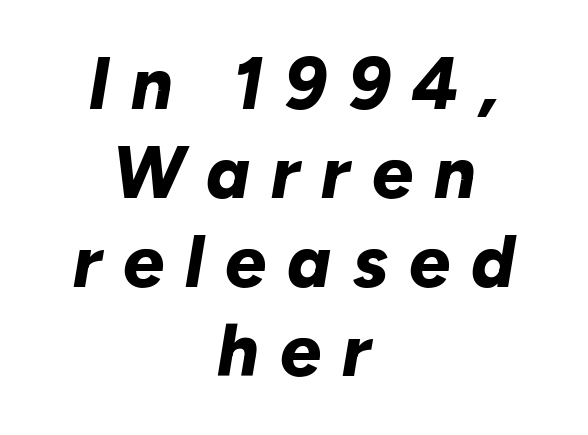
{"italic": "yes", "lean": "right", "slant_degrees": 10, "bold": "yes", "weight": "bold", "width": "normal", "stroke_contrast": "low", "x_height": "medium", "monospaced": "no", "underline": "no", "align": "center", "line_spacing_ratio": 1.22, "letter_spacing": "wide", "letter_spacing_em": 0.29, "glyph_px": 73}
